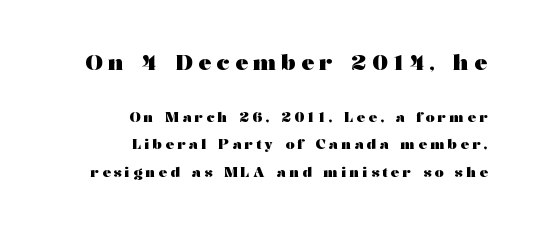
One glance says open: line gaps are wider than usual. Visually the block forms a straight wall on the right and a jagged coastline on the left. Visually, the top section dominates because its glyphs are scaled up. Emphasis by weight is at full strength: bold.
